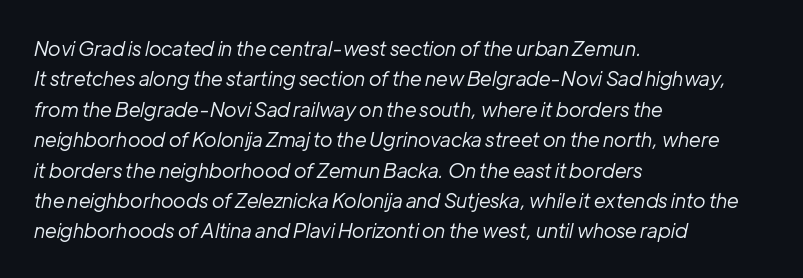
You could call the tracking neutral — neither tight nor loose. The typesetter chose a ragged-right arrangement here. Italic: yes, the glyphs are oblique. Check under the words: just untouched page. The leading is moderate, giving the passage an even texture. The letterforms sit at book weight or below.
